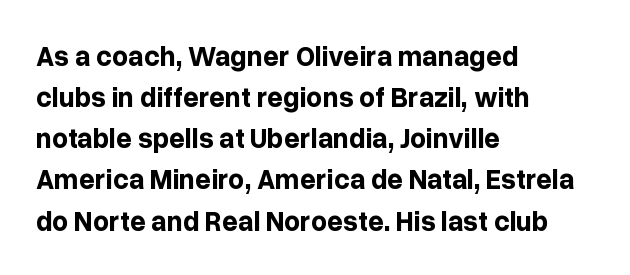
The image shows 28 px bold sans-serif type, upright; set left-aligned, normal line spacing (1.47x), normal letter spacing, not underlined; low stroke contrast and a medium x-height.
